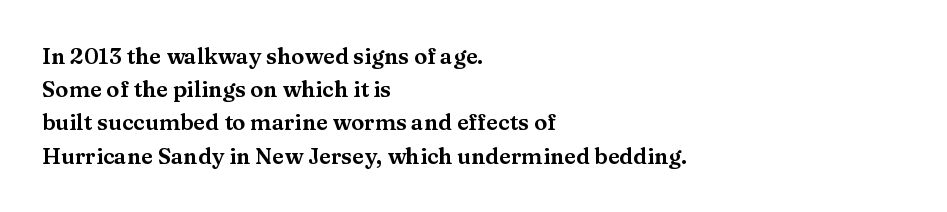
{"italic": "no", "underline": "no", "align": "left", "line_spacing": "normal", "line_spacing_ratio": 1.51, "letter_spacing": "normal", "letter_spacing_em": 0.0, "glyph_px": 22}
